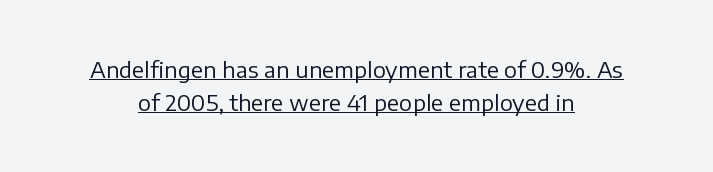
The image shows 22 px text type, upright; set centered, normal line spacing (1.51x), normal letter spacing, underlined.
